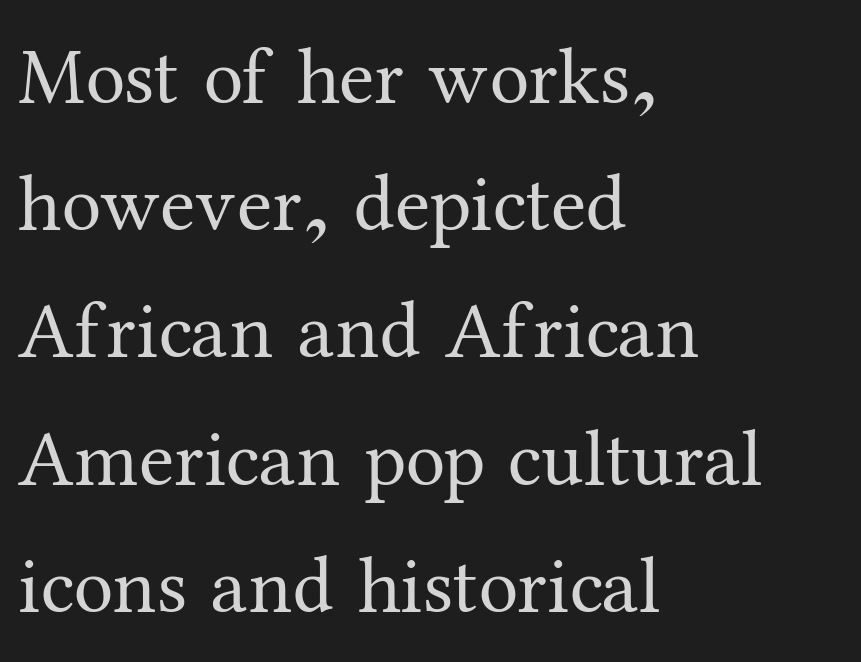
{"serif": "yes", "italic": "no", "bold": "no", "weight": "regular", "width": "normal", "stroke_contrast": "medium", "x_height": "medium", "monospaced": "no", "underline": "no", "align": "left", "line_spacing": "normal", "line_spacing_ratio": 1.59, "letter_spacing": "normal", "letter_spacing_em": 0.0, "glyph_px": 80}
